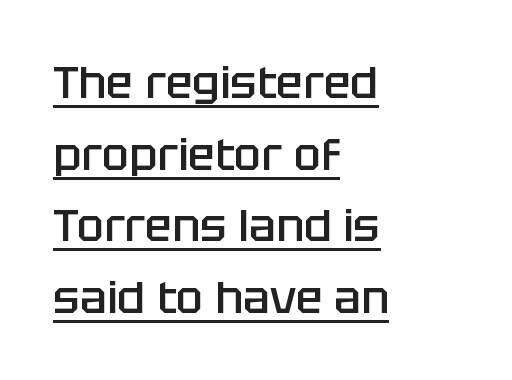
Q: Is the text bold? A: Semi-bold.
Q: Is the text italic (slanted)? A: No, it is upright.
Q: Is the typeface a serif or a sans-serif typeface? A: Sans-serif.
Q: Is the text underlined? A: Yes.
Q: How is the paragraph aligned? A: Left-aligned.
Q: Is the spacing between letters normal or unusually wide? A: Normal.
Q: Is the spacing between lines tight, normal or loose? A: Normal.
Q: Width (condensed, normal, or wide)? A: Normal.
Q: Stroke contrast? A: Low.
Q: x-height? A: Large.
Q: Monospaced? A: No.
